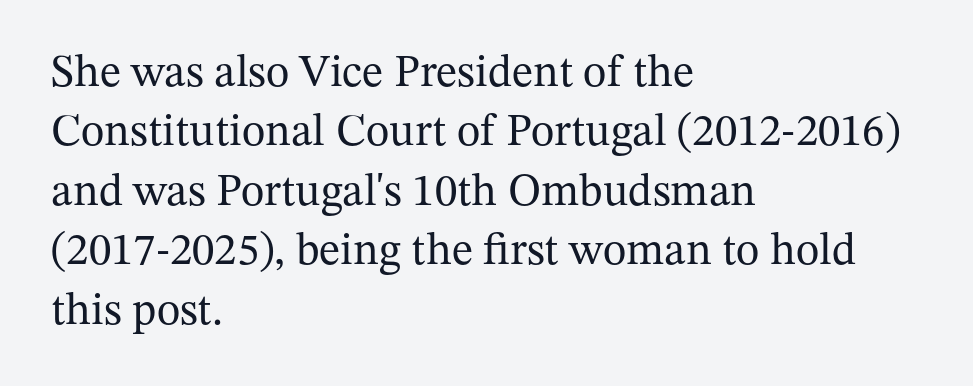
Q: Is the text bold? A: No.
Q: Is the text italic (slanted)? A: No, it is upright.
Q: Is the typeface a serif or a sans-serif typeface? A: Serif.
Q: Is the text underlined? A: No.
Q: How is the paragraph aligned? A: Left-aligned.
Q: Is the spacing between letters normal or unusually wide? A: Normal.
Q: Is the spacing between lines tight, normal or loose? A: Normal.
Q: Width (condensed, normal, or wide)? A: Normal.
Q: Stroke contrast? A: Medium.
Q: x-height? A: Medium.
Q: Monospaced? A: No.
